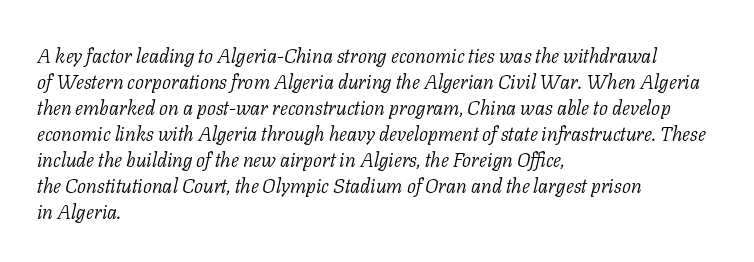
{"italic": "yes", "lean": "right", "slant_degrees": 11, "bold": "no", "underline": "no", "align": "left", "line_spacing": "normal", "line_spacing_ratio": 1.3, "letter_spacing": "normal", "letter_spacing_em": 0.0, "glyph_px": 20}
